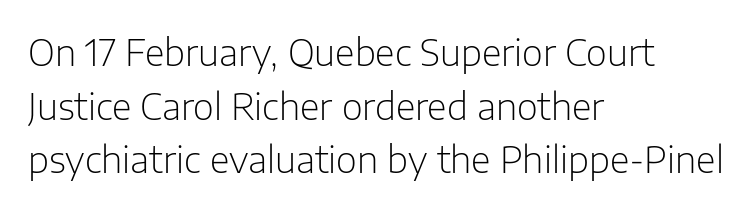
{"serif": "no", "italic": "no", "bold": "no", "weight": "light", "width": "normal", "stroke_contrast": "low", "x_height": "medium", "monospaced": "no", "underline": "no", "align": "left", "line_spacing": "normal", "line_spacing_ratio": 1.49, "letter_spacing": "normal", "letter_spacing_em": 0.0, "glyph_px": 36}
